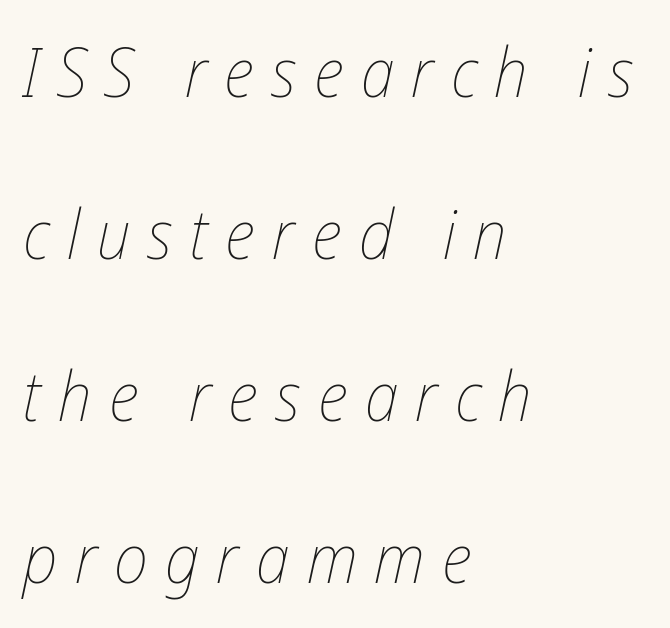
Q: Is the text bold? A: No.
Q: Is the text italic (slanted)? A: Yes, it leans right by about 12 degrees.
Q: Is the text underlined? A: No.
Q: How is the paragraph aligned? A: Left-aligned.
Q: Is the spacing between letters normal or unusually wide? A: Unusually wide.
Q: Is the spacing between lines tight, normal or loose? A: Loose.
Q: Width (condensed, normal, or wide)? A: Condensed.
Q: Stroke contrast? A: Low.
Q: x-height? A: Medium.
Q: Monospaced? A: No.
